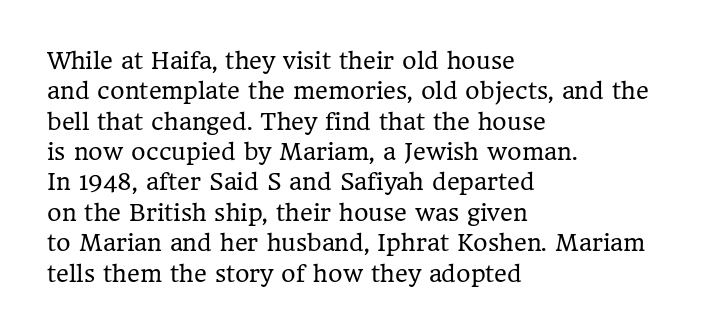
Q: Is the text bold? A: No.
Q: Is the text italic (slanted)? A: No, it is upright.
Q: Is the text underlined? A: No.
Q: How is the paragraph aligned? A: Left-aligned.
Q: Is the spacing between letters normal or unusually wide? A: Normal.
Q: Is the spacing between lines tight, normal or loose? A: Normal.
